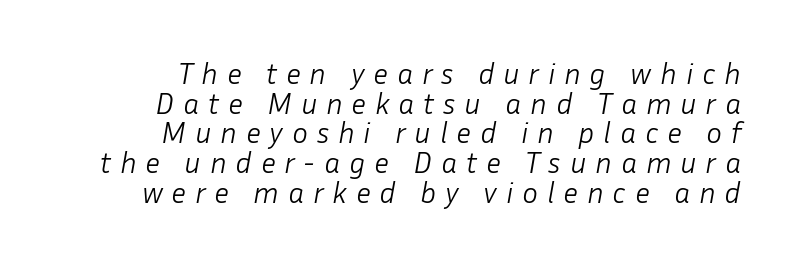
{"italic": "yes", "lean": "right", "slant_degrees": 10, "bold": "no", "weight": "light", "width": "normal", "stroke_contrast": "low", "x_height": "medium", "monospaced": "no", "underline": "no", "align": "right", "line_spacing": "tight", "line_spacing_ratio": 0.99, "letter_spacing": "wide", "letter_spacing_em": 0.29, "glyph_px": 30}
